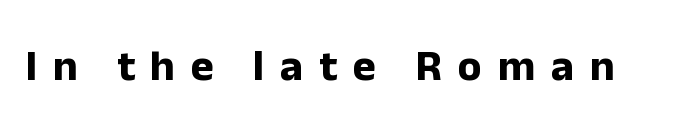
Q: Is the text bold? A: Yes.
Q: Is the text italic (slanted)? A: No, it is upright.
Q: Is the typeface a serif or a sans-serif typeface? A: Sans-serif.
Q: Is the text underlined? A: No.
Q: Is the spacing between letters normal or unusually wide? A: Unusually wide.
Q: Width (condensed, normal, or wide)? A: Normal.
Q: Stroke contrast? A: Low.
Q: x-height? A: Medium.
Q: Monospaced? A: No.
